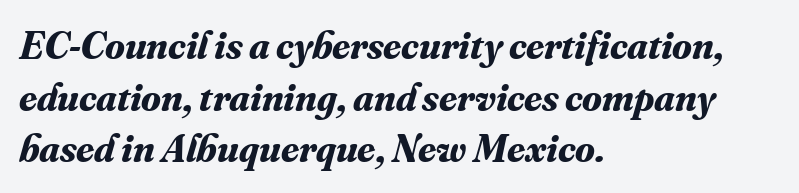
Q: Is the text bold? A: Yes.
Q: Is the text italic (slanted)? A: Yes, it leans right by about 16 degrees.
Q: Is the typeface a serif or a sans-serif typeface? A: Serif.
Q: Is the text underlined? A: No.
Q: How is the paragraph aligned? A: Left-aligned.
Q: Is the spacing between letters normal or unusually wide? A: Normal.
Q: Is the spacing between lines tight, normal or loose? A: Normal.
Q: Width (condensed, normal, or wide)? A: Normal.
Q: Stroke contrast? A: Medium.
Q: x-height? A: Small.
Q: Monospaced? A: No.
